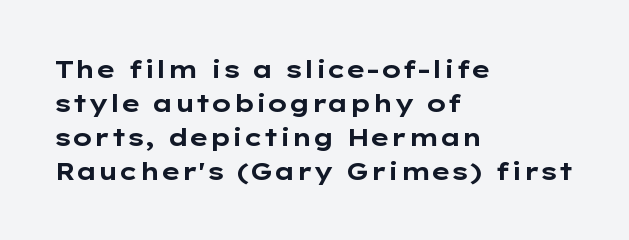
The image shows 24 px bold type, upright; set left-aligned, normal line spacing (1.41x), normal letter spacing, not underlined.
